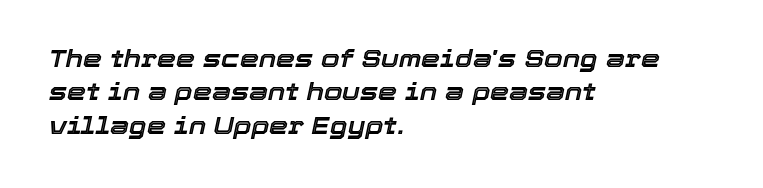
{"italic": "yes", "lean": "right", "slant_degrees": 12, "underline": "no", "align": "left", "line_spacing": "normal", "line_spacing_ratio": 1.39, "letter_spacing": "normal", "letter_spacing_em": 0.0, "glyph_px": 24}
